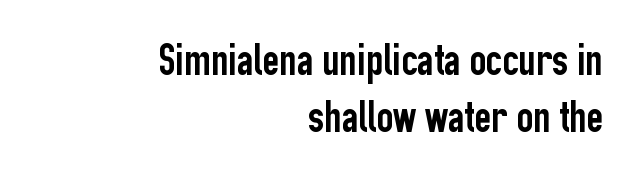
{"serif": "no", "italic": "no", "width": "condensed", "stroke_contrast": "low", "x_height": "medium", "monospaced": "no", "underline": "no", "align": "right", "line_spacing_ratio": 1.24, "letter_spacing": "normal", "letter_spacing_em": 0.0, "glyph_px": 46}
